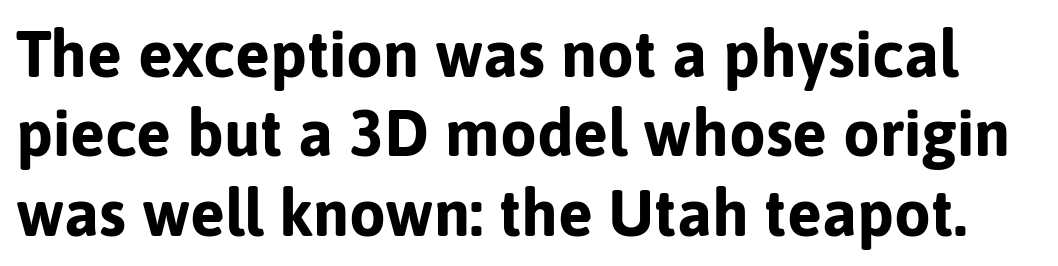
Note: no serifs on the glyphs. Varying glyph widths throughout — classic text-font behaviour. The baseline area is clear. This sample uses plain, unmodified letter spacing. The letters stand upright; this is a roman face. This is heavy type, rendered in bold.
